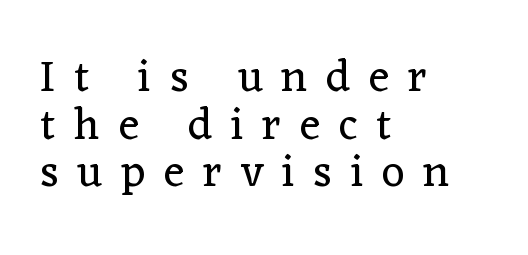
The image shows 44 px regular-weight serif type, upright; set left-aligned, tight line spacing (1.08x), unusually wide letter spacing (+0.43 em), not underlined; low stroke contrast and a medium x-height.
